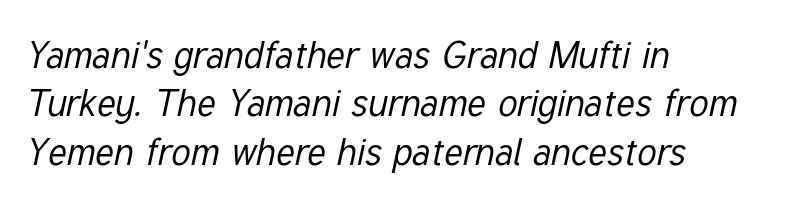
Q: Is the text bold? A: No.
Q: Is the text italic (slanted)? A: Yes, it leans right by about 12 degrees.
Q: Is the text underlined? A: No.
Q: How is the paragraph aligned? A: Left-aligned.
Q: Is the spacing between letters normal or unusually wide? A: Normal.
Q: Is the spacing between lines tight, normal or loose? A: Normal.
Q: Width (condensed, normal, or wide)? A: Condensed.
Q: Stroke contrast? A: Low.
Q: x-height? A: Medium.
Q: Monospaced? A: No.
